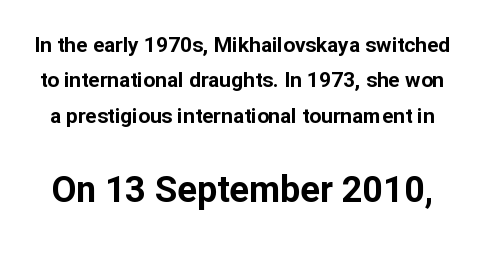
{"serif": "no", "italic": "no", "bold": "yes", "weight": "bold", "width": "normal", "stroke_contrast": "low", "x_height": "medium", "monospaced": "no", "underline": "no", "line_spacing": "normal", "line_spacing_ratio": 1.69, "letter_spacing": "normal", "letter_spacing_em": 0.0, "larger_block": "second", "size_ratio": 1.71, "glyph_px": 36}
